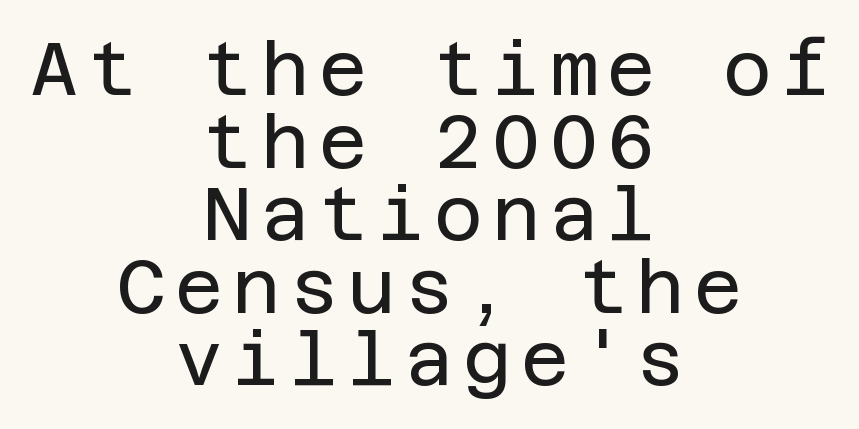
Underlining? Definitely not there. Unbolded letterforms with no extra heft. The text was rendered using a sans face with plain stroke endings. Interline gaps are noticeably narrow in this sample. The setting favours the middle, as headings and verse often do.
